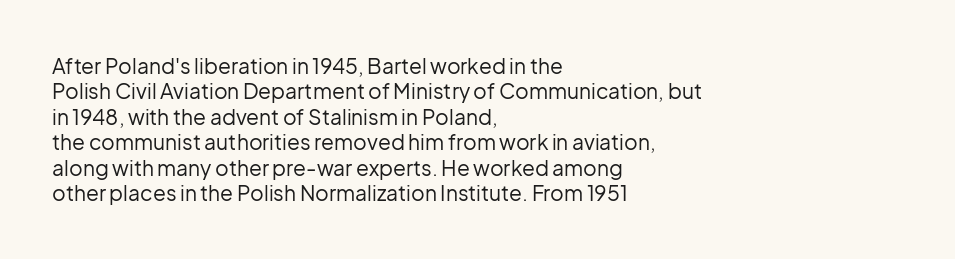
A bare baseline throughout the passage. Line beginnings align vertically; line endings do not. This sample uses plain, unmodified letter spacing. Posture: straight, roman, zero tilt. Is this a heavy cut? Hardly; it is regular or lighter.
